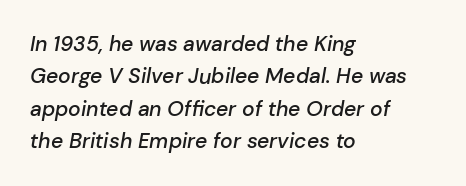
Q: Is the text bold? A: Semi-bold.
Q: Is the text italic (slanted)? A: Yes, it leans right by about 10 degrees.
Q: Is the text underlined? A: No.
Q: How is the paragraph aligned? A: Left-aligned.
Q: Is the spacing between letters normal or unusually wide? A: Normal.
Q: Is the spacing between lines tight, normal or loose? A: Normal.
